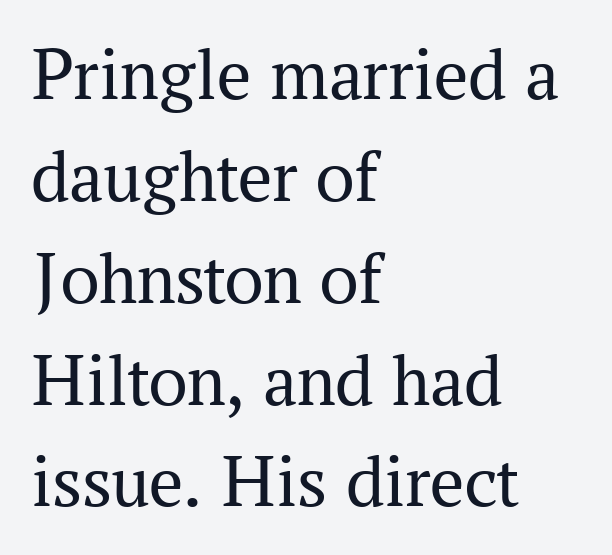
The image shows 76 px regular-weight serif type, upright; set left-aligned, normal line spacing (1.34x), normal letter spacing, not underlined; medium stroke contrast and a medium x-height.
